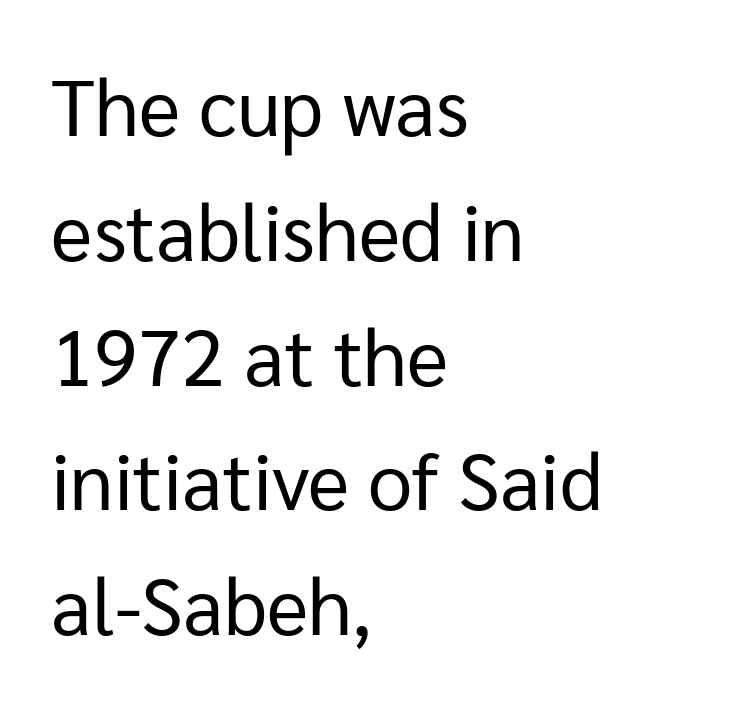
The image shows 79 px regular-weight sans-serif type, upright; set left-aligned, normal line spacing (1.58x), normal letter spacing, not underlined; low stroke contrast and a medium x-height.
